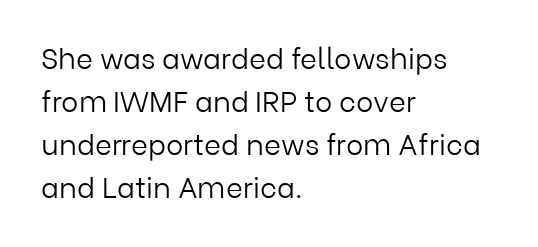
Q: Is the text bold? A: No.
Q: Is the text italic (slanted)? A: No, it is upright.
Q: Is the typeface a serif or a sans-serif typeface? A: Sans-serif.
Q: Is the text underlined? A: No.
Q: How is the paragraph aligned? A: Left-aligned.
Q: Is the spacing between letters normal or unusually wide? A: Normal.
Q: Is the spacing between lines tight, normal or loose? A: Normal.
Q: Width (condensed, normal, or wide)? A: Normal.
Q: Stroke contrast? A: Low.
Q: x-height? A: Medium.
Q: Monospaced? A: No.
